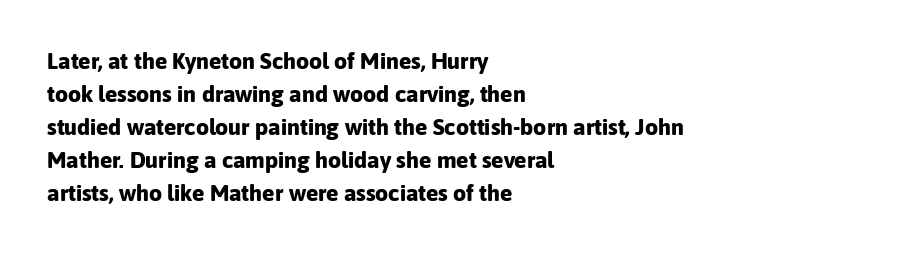
The image shows 23 px bold type, upright; set left-aligned, normal line spacing (1.43x), normal letter spacing, not underlined.
